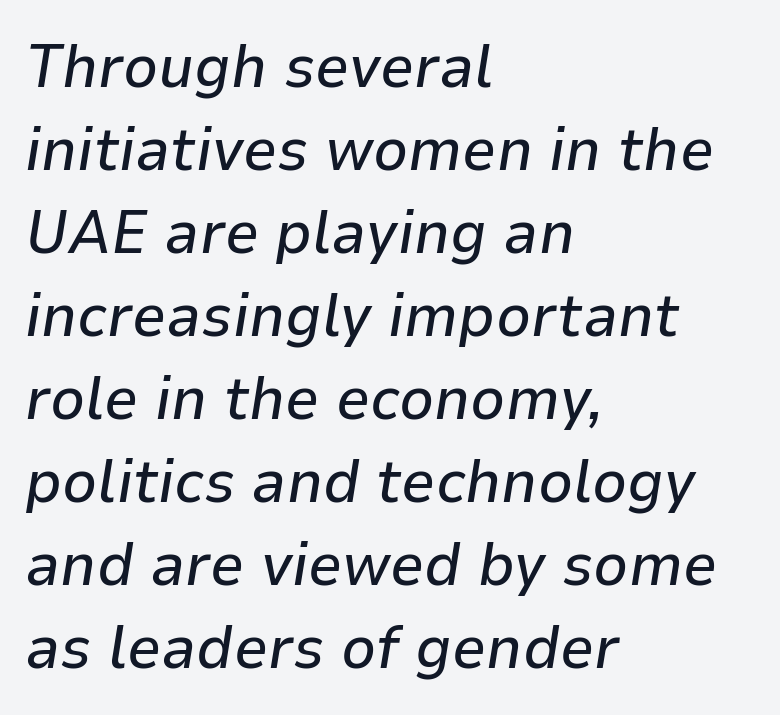
The image shows 61 px text type, italic (leaning right); set left-aligned, normal line spacing (1.36x), normal letter spacing, not underlined; low stroke contrast and a medium x-height.
